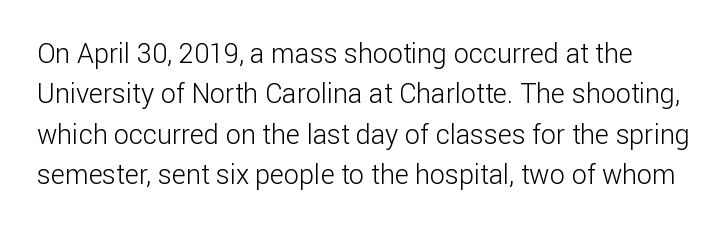
{"italic": "no", "bold": "no", "underline": "no", "line_spacing": "normal", "line_spacing_ratio": 1.5, "letter_spacing": "normal", "letter_spacing_em": 0.0, "glyph_px": 27}
